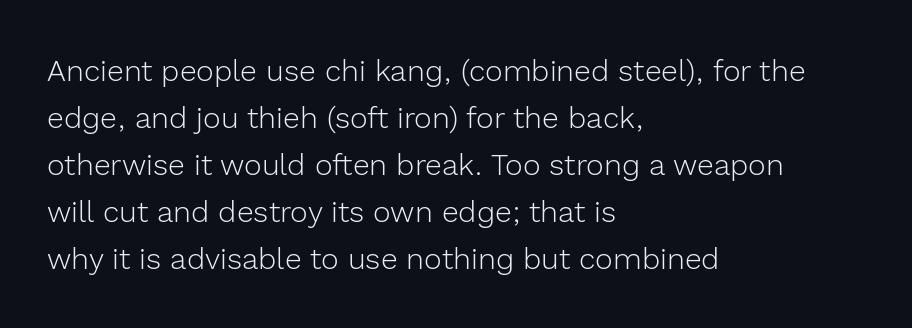
{"serif": "no", "italic": "no", "bold": "no", "weight": "light", "width": "normal", "x_height": "medium", "monospaced": "no", "underline": "no", "align": "left", "line_spacing": "normal", "line_spacing_ratio": 1.57, "letter_spacing": "normal", "letter_spacing_em": 0.0, "glyph_px": 30}
